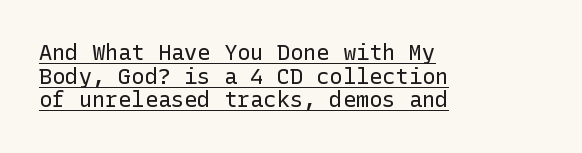
A typesetter would mark this as roman, not italic. Observe the ordinary spacing: letters are neighbours, not strangers. Looks like someone drew a line under every word here. Leading: reduced.
